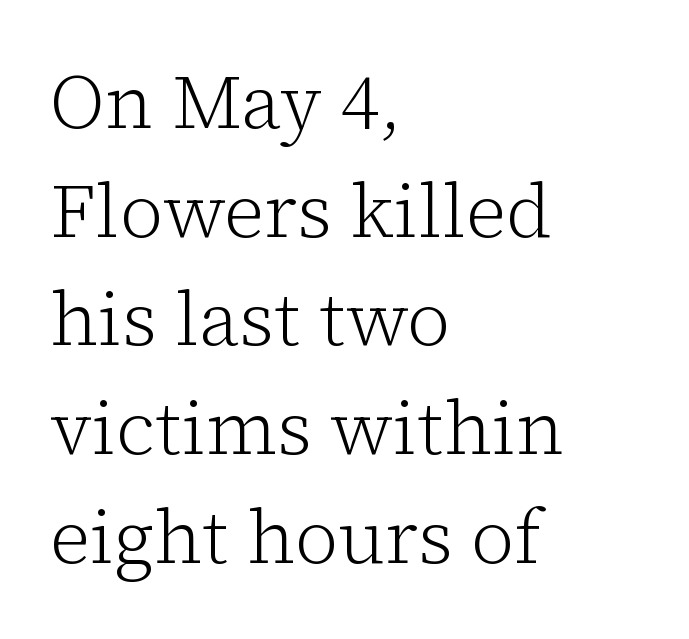
If you measured baseline to baseline, you'd find a middling distance. The letters sit at their default tracking, neither squeezed nor spread. No word sits above an underline. Horizontally, the lines are justified to the leading edge only.
